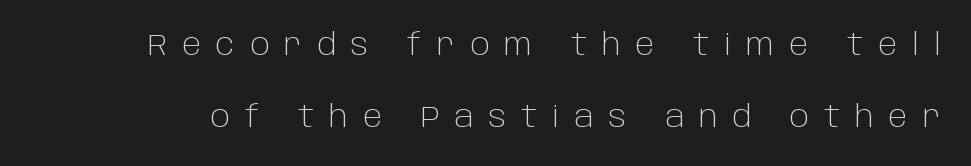
Is the letter spacing exaggerated? Yes — the characters are pushed far apart. The vertical gap from one line to the next is large. Ascenders rise straight up at ninety degrees. This is not heavy type; no bold has been used.
